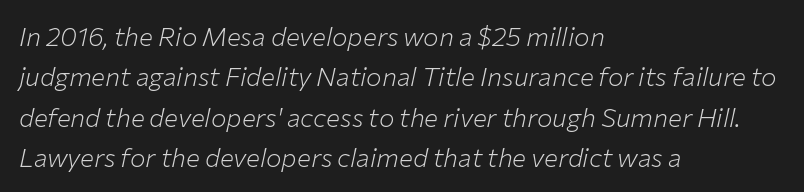
Notice how descenders clear the ascenders below comfortably — that's standard leading. Any mark beneath the type? The region is blank. Stroke mass is kept to a normal reading level or below. The axis of the letterforms is tilted away from vertical. Characters follow at the spacing the type designer built in.
